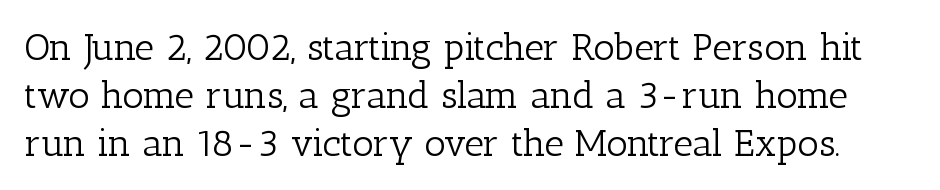
The image shows 38 px light serif type, upright; set normal line spacing (1.26x), normal letter spacing, not underlined; low stroke contrast and a medium x-height.
